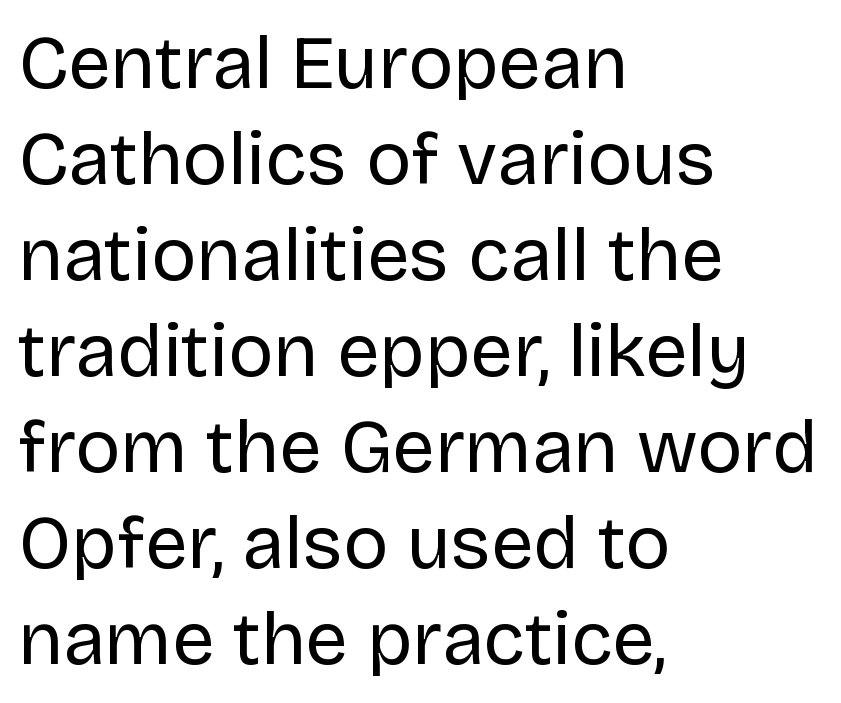
The image shows 75 px regular-weight sans-serif type, upright; set left-aligned, normal line spacing (1.28x), normal letter spacing, not underlined; low stroke contrast and a large x-height.
